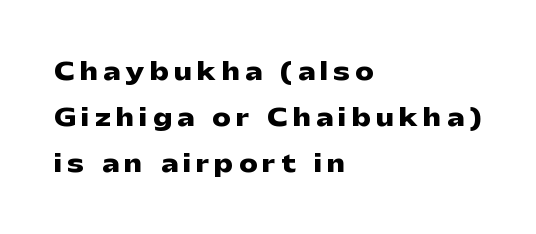
{"italic": "no", "bold": "yes", "underline": "no", "align": "left", "line_spacing": "loose", "line_spacing_ratio": 2.0, "letter_spacing": "wide", "letter_spacing_em": 0.24, "glyph_px": 23}
